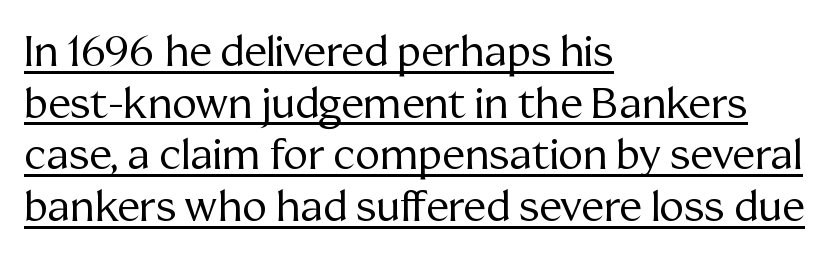
A serif font was chosen for this passage. Nothing heavy about these letters — not bold at all. Character widths vary here, with narrow letters taking less room than wide ones. Which margin do the lines hug? The left one — the right edge is uneven. Posture: vertical. The gaps between neighbouring characters are ordinary and unremarkable.
